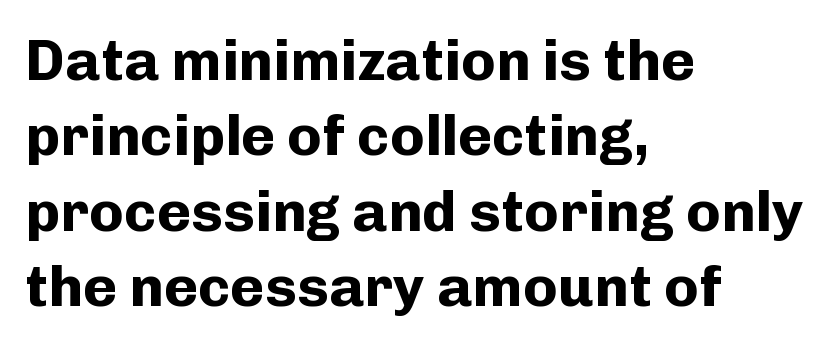
Lines of text with bare space underneath. Look at the stroke-to-counter ratio: heavy, a bold. A classic flush-left, rag-right setting is used for this passage. This rendering leaves character spacing at its baseline value.
